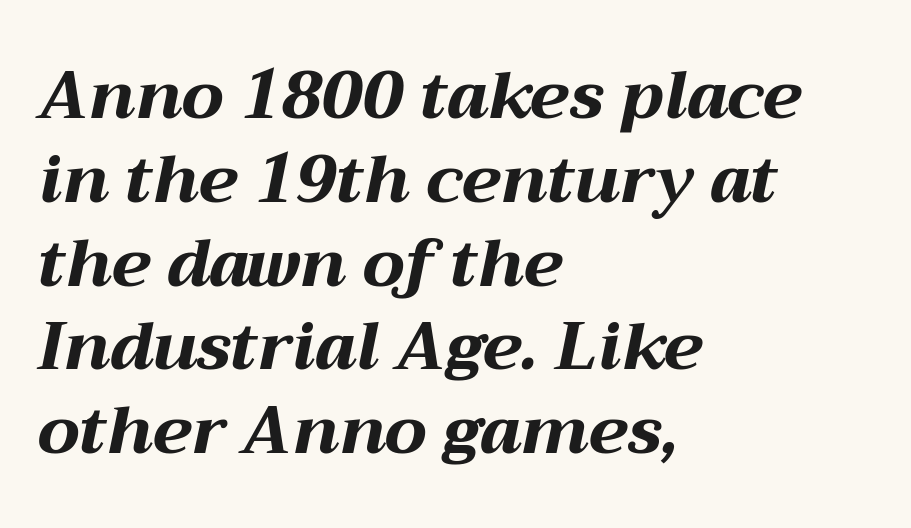
{"italic": "yes", "lean": "right", "slant_degrees": 12, "bold": "yes", "weight": "bold", "width": "wide", "stroke_contrast": "medium", "x_height": "medium", "monospaced": "no", "underline": "no", "align": "left", "line_spacing": "normal", "line_spacing_ratio": 1.27, "letter_spacing": "normal", "letter_spacing_em": 0.0, "glyph_px": 66}
